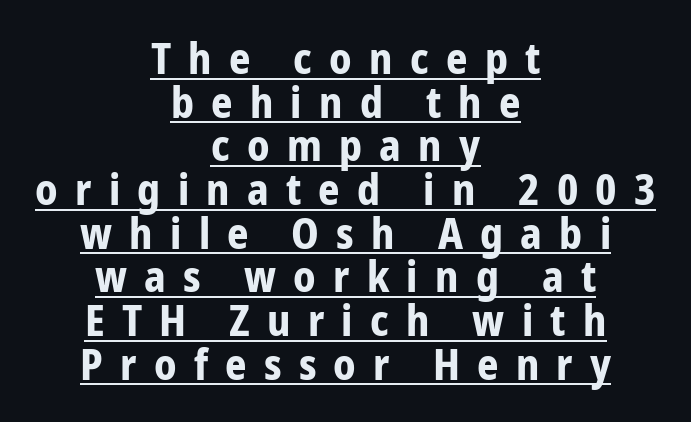
Q: Is the text bold? A: Yes.
Q: Is the text italic (slanted)? A: No, it is upright.
Q: Is the typeface a serif or a sans-serif typeface? A: Sans-serif.
Q: Is the text underlined? A: Yes.
Q: How is the paragraph aligned? A: Centered.
Q: Is the spacing between letters normal or unusually wide? A: Unusually wide.
Q: Is the spacing between lines tight, normal or loose? A: Tight.
Q: Width (condensed, normal, or wide)? A: Condensed.
Q: Stroke contrast? A: Low.
Q: x-height? A: Medium.
Q: Monospaced? A: No.
